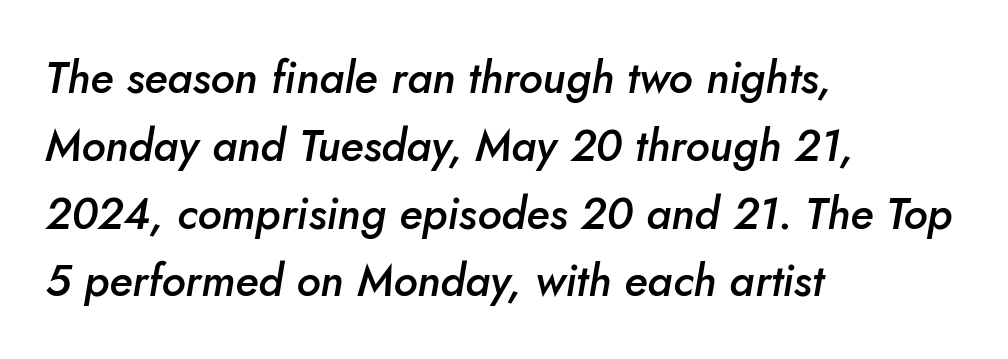
{"italic": "yes", "lean": "right", "slant_degrees": 5, "bold": "semi", "weight": "semibold", "width": "normal", "stroke_contrast": "low", "x_height": "small", "monospaced": "no", "underline": "no", "align": "left", "line_spacing": "normal", "line_spacing_ratio": 1.54, "letter_spacing": "normal", "letter_spacing_em": 0.0, "glyph_px": 44}
